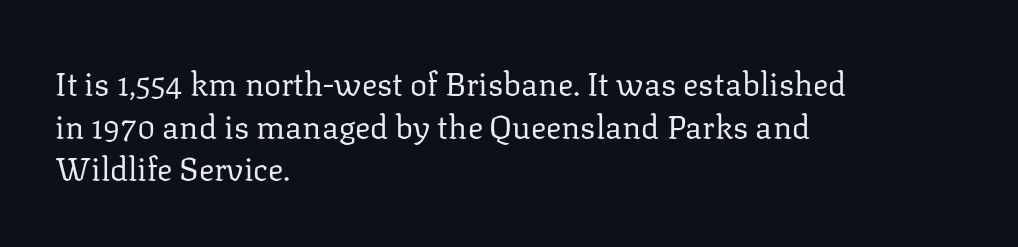
The image shows 32 px regular-weight serif type, upright; set left-aligned, normal line spacing (1.33x), normal letter spacing, not underlined; low stroke contrast and a medium x-height.
